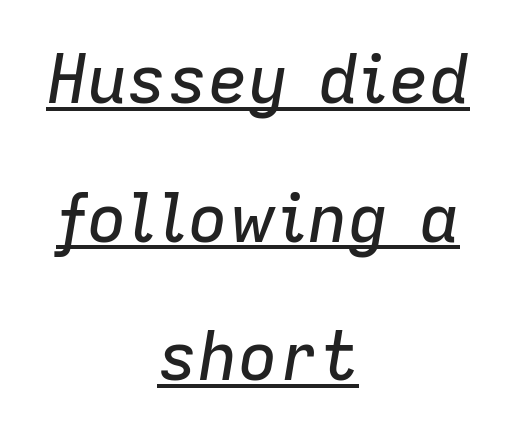
Q: Is the text italic (slanted)? A: Yes, it leans right by about 9 degrees.
Q: Is the text underlined? A: Yes.
Q: How is the paragraph aligned? A: Centered.
Q: Is the spacing between letters normal or unusually wide? A: Normal.
Q: Is the spacing between lines tight, normal or loose? A: Loose.
Q: Width (condensed, normal, or wide)? A: Normal.
Q: Stroke contrast? A: Low.
Q: x-height? A: Medium.
Q: Monospaced? A: No.
